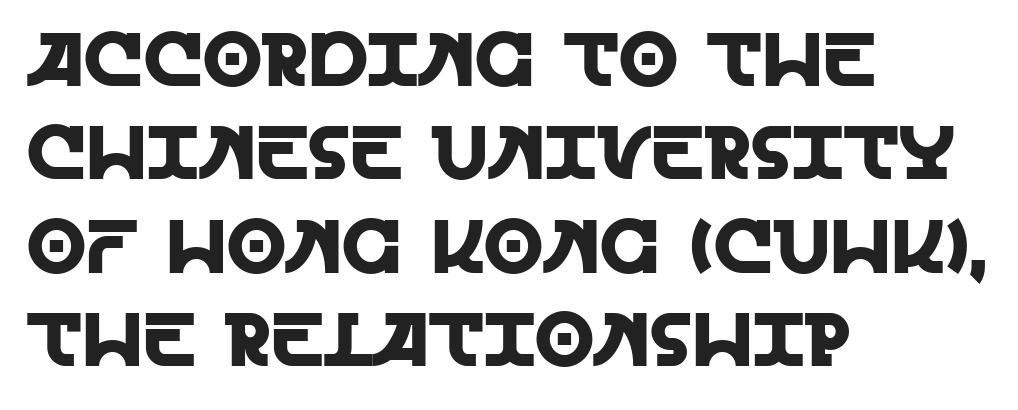
The image shows 76 px sans-serif type, upright; set left-aligned, line spacing 1.23x, normal letter spacing, not underlined; a large x-height.
